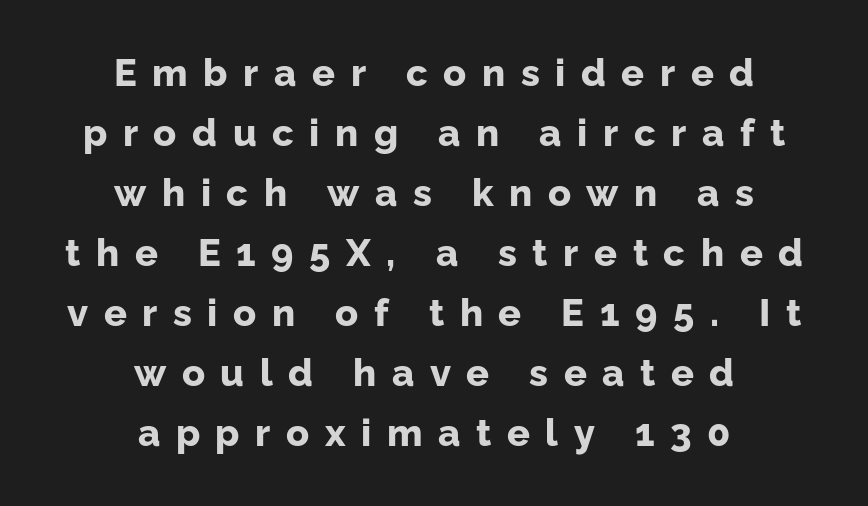
Q: Is the text bold? A: Yes.
Q: Is the text italic (slanted)? A: No, it is upright.
Q: Is the typeface a serif or a sans-serif typeface? A: Sans-serif.
Q: Is the text underlined? A: No.
Q: How is the paragraph aligned? A: Centered.
Q: Is the spacing between letters normal or unusually wide? A: Unusually wide.
Q: Is the spacing between lines tight, normal or loose? A: Normal.
Q: Width (condensed, normal, or wide)? A: Normal.
Q: Stroke contrast? A: Low.
Q: x-height? A: Medium.
Q: Monospaced? A: No.
